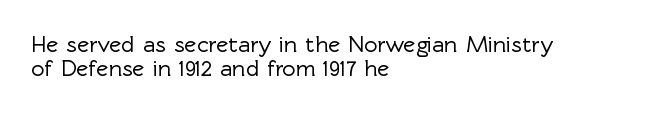
The image shows 23 px text type, upright; set left-aligned, tight line spacing (1.03x), normal letter spacing, not underlined.
